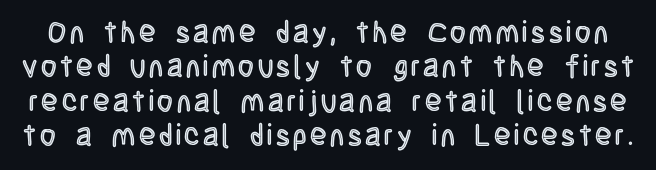
{"italic": "no", "width": "condensed", "x_height": "large", "monospaced": "no", "underline": "no", "line_spacing": "tight", "line_spacing_ratio": 1.15, "glyph_px": 30}
